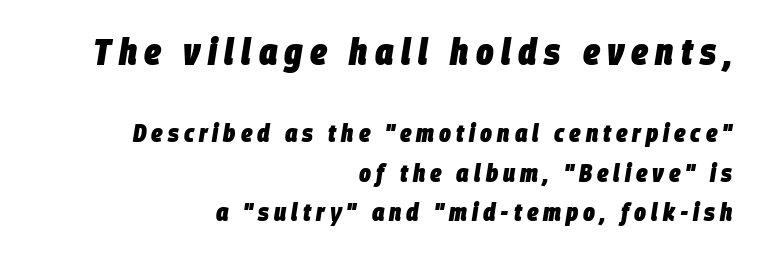
A full-strength bold gives these letters their thick strokes. The typesetter chose a ragged-left arrangement here. Rule under the text: the space is simply empty. This block has exactly the height ordinary leading produces. The tracking jumps out immediately: characters are airy and widely separated. Visually, the top section dominates because its glyphs are scaled up.
